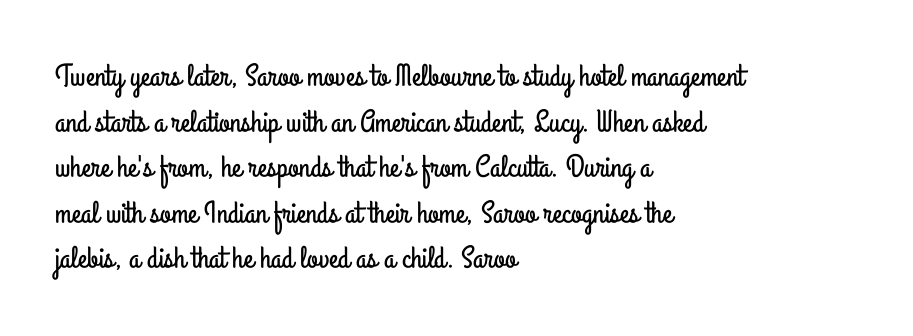
{"serif": "no", "italic": "no", "width": "condensed", "stroke_contrast": "low", "x_height": "small", "monospaced": "no", "underline": "no", "align": "left", "line_spacing": "normal", "line_spacing_ratio": 1.47, "letter_spacing": "normal", "letter_spacing_em": 0.0, "glyph_px": 31}
